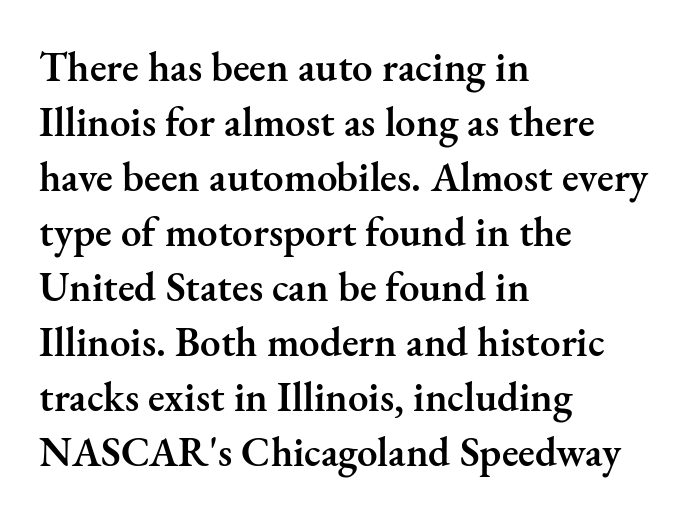
The zone under the glyphs is completely vacant. Each letter keeps its own natural width here, so spacing adapts to shape. The rag falls on the right side of this text block. Weight: semibold (demi).
